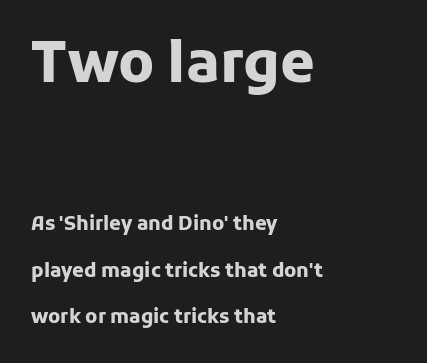
Q: Is the text bold? A: Yes.
Q: Is the text italic (slanted)? A: No, it is upright.
Q: Is the typeface a serif or a sans-serif typeface? A: Sans-serif.
Q: Is the text underlined? A: No.
Q: How is the paragraph aligned? A: Left-aligned.
Q: Is the spacing between letters normal or unusually wide? A: Normal.
Q: Is the spacing between lines tight, normal or loose? A: Loose.
Q: Which block of text is set in a larger size, the first (top) or the second (bottom)? A: The first (top) one.
Q: Width (condensed, normal, or wide)? A: Normal.
Q: Stroke contrast? A: Low.
Q: x-height? A: Medium.
Q: Monospaced? A: No.
